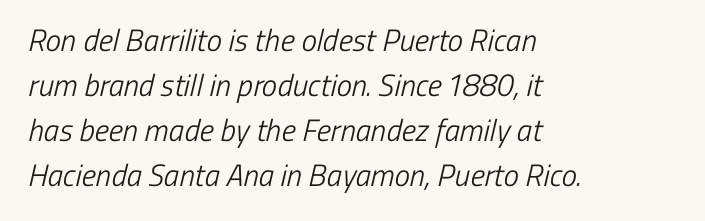
Q: Is the text bold? A: No.
Q: Is the typeface a serif or a sans-serif typeface? A: Sans-serif.
Q: Is the text underlined? A: No.
Q: How is the paragraph aligned? A: Left-aligned.
Q: Is the spacing between letters normal or unusually wide? A: Normal.
Q: Is the spacing between lines tight, normal or loose? A: Normal.
Q: Width (condensed, normal, or wide)? A: Condensed.
Q: Stroke contrast? A: Low.
Q: x-height? A: Medium.
Q: Monospaced? A: No.
